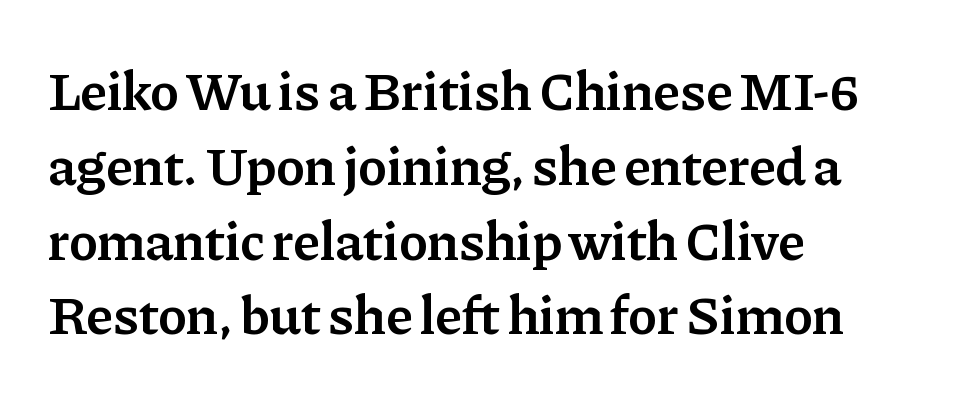
The glyphs have the mass of a demibold cut, below bold. This sample has the flowing, uneven cadence of proportional lettering. Is there any slant? The stems are plumb. The foot of each line stays bare and open. Does extra space separate the letters? No, they use regular spacing. Teacher's note: observe the even left margin — that is flush-left alignment.
